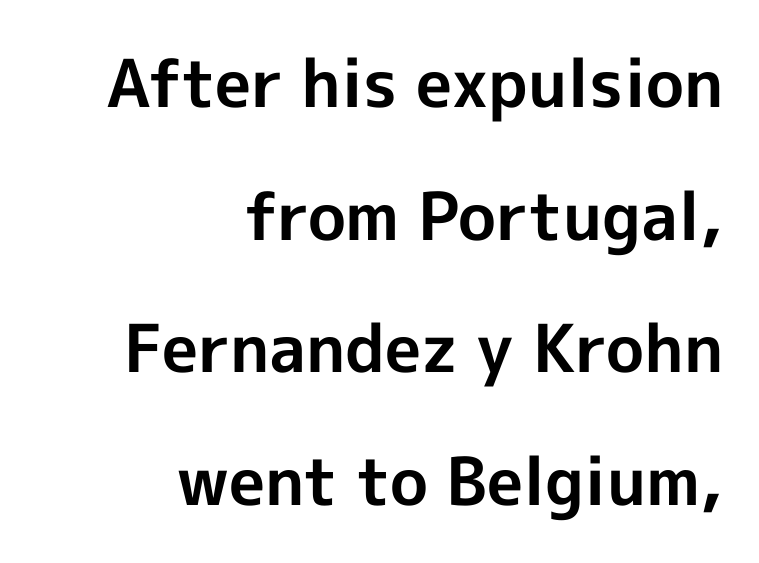
The image shows 66 px bold sans-serif type, upright; set right-aligned, loose line spacing (2.01x), normal letter spacing, not underlined; a medium x-height.
